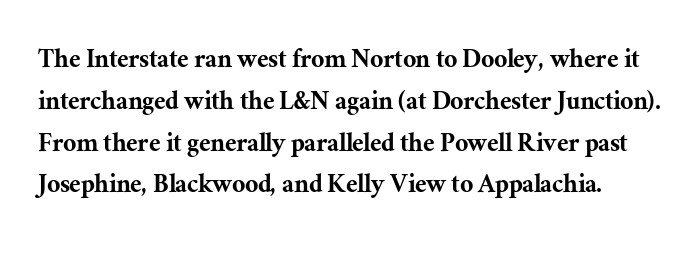
You can tell from the footed stems that serif type was used. No italicization has been applied; the sample stays upright. This sample uses plain, unmodified letter spacing. The passage shown is not underscored anywhere.
